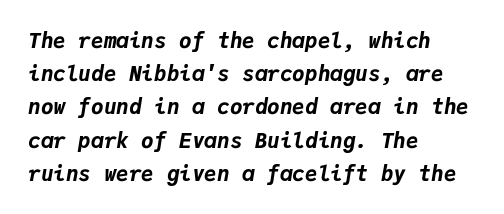
The image shows 21 px bold type, italic (leaning right); set left-aligned, normal line spacing (1.58x), normal letter spacing, not underlined.
